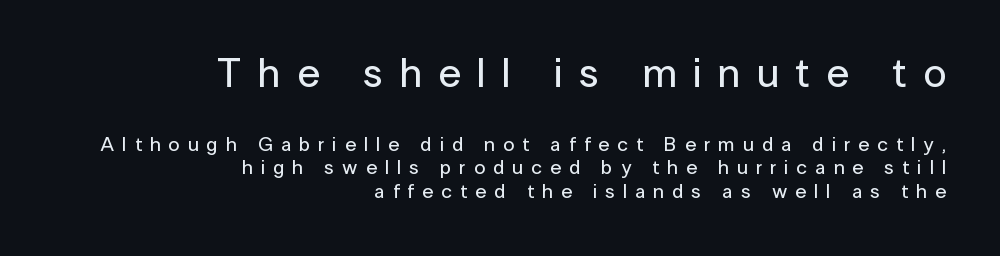
Q: Is the text italic (slanted)? A: No, it is upright.
Q: Is the typeface a serif or a sans-serif typeface? A: Sans-serif.
Q: Is the text underlined? A: No.
Q: How is the paragraph aligned? A: Right-aligned.
Q: Is the spacing between letters normal or unusually wide? A: Unusually wide.
Q: Which block of text is set in a larger size, the first (top) or the second (bottom)? A: The first (top) one.
Q: Width (condensed, normal, or wide)? A: Normal.
Q: Stroke contrast? A: Low.
Q: x-height? A: Medium.
Q: Monospaced? A: No.
